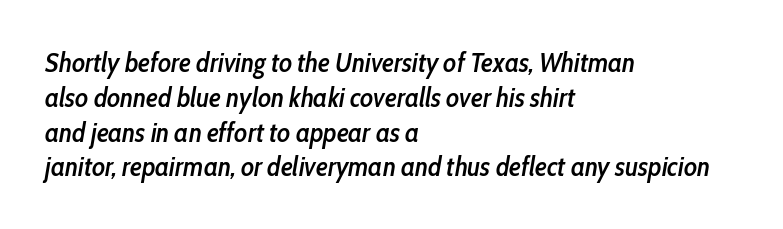
Each line starts at the same left margin while the right side varies. Has an underline been added? It has not. Does the leading feel generous? No, just average. The text carries the slant typical of an italic or oblique font.
